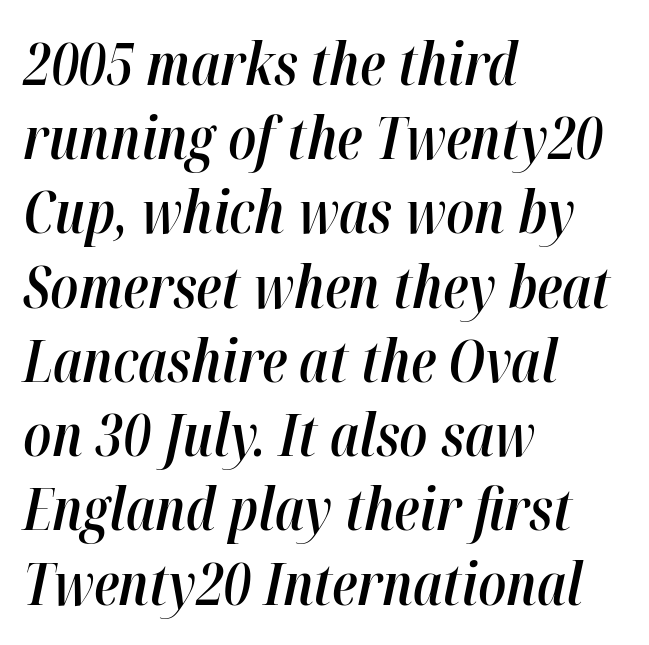
The image shows 58 px semibold, condensed type, italic (leaning right); set left-aligned, normal line spacing (1.28x), normal letter spacing, not underlined; high stroke contrast and a medium x-height.
